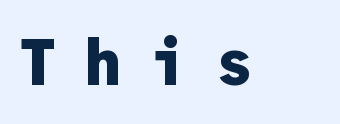
{"serif": "no", "italic": "no", "bold": "yes", "weight": "heavy", "width": "normal", "stroke_contrast": "low", "x_height": "medium", "monospaced": "yes", "underline": "no", "letter_spacing": "wide", "letter_spacing_em": 0.46, "glyph_px": 64}
